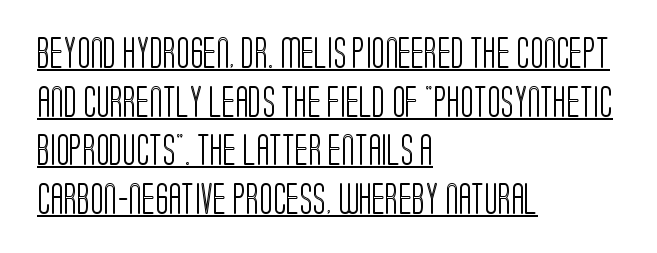
{"italic": "no", "width": "condensed", "x_height": "large", "monospaced": "no", "underline": "yes", "align": "left", "line_spacing": "normal", "line_spacing_ratio": 1.57, "letter_spacing": "normal", "letter_spacing_em": 0.0, "glyph_px": 31}
